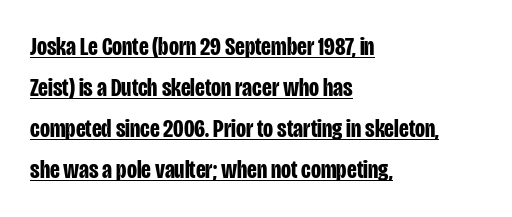
{"italic": "no", "bold": "yes", "underline": "yes", "align": "left", "line_spacing": "normal", "line_spacing_ratio": 1.58, "letter_spacing": "normal", "letter_spacing_em": 0.0, "glyph_px": 26}
